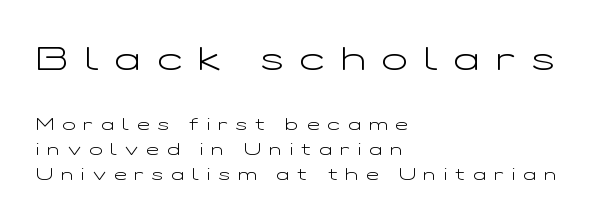
Q: Is the text bold? A: No.
Q: Is the text italic (slanted)? A: No, it is upright.
Q: Is the typeface a serif or a sans-serif typeface? A: Sans-serif.
Q: Is the text underlined? A: No.
Q: How is the paragraph aligned? A: Left-aligned.
Q: Is the spacing between letters normal or unusually wide? A: Unusually wide.
Q: Is the spacing between lines tight, normal or loose? A: Normal.
Q: Which block of text is set in a larger size, the first (top) or the second (bottom)? A: The first (top) one.
Q: Width (condensed, normal, or wide)? A: Wide.
Q: Stroke contrast? A: Low.
Q: x-height? A: Medium.
Q: Monospaced? A: No.
